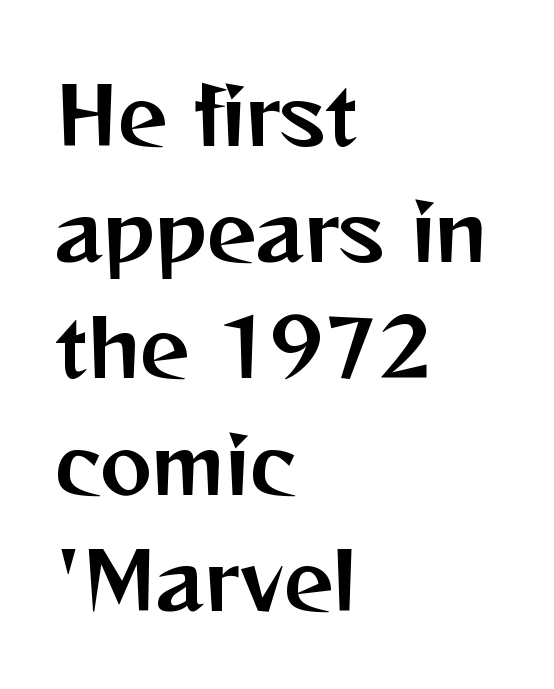
The image shows 78 px sans-serif type, upright; set left-aligned, normal line spacing (1.49x), normal letter spacing, not underlined; medium stroke contrast and a medium x-height.
